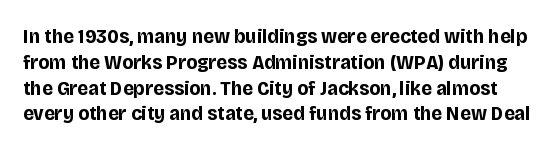
Q: Is the text bold? A: Yes.
Q: Is the text italic (slanted)? A: No, it is upright.
Q: Is the text underlined? A: No.
Q: Is the spacing between letters normal or unusually wide? A: Normal.
